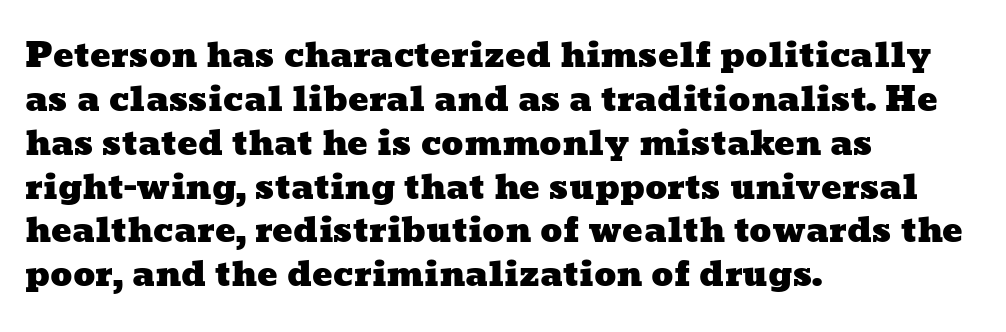
The space between consecutive lines is moderate. Do the characters align in a grid? No, the font is proportional. Standard letterfit; no display-style spreading of the glyphs. Each line starts at the same left margin while the right side varies.
